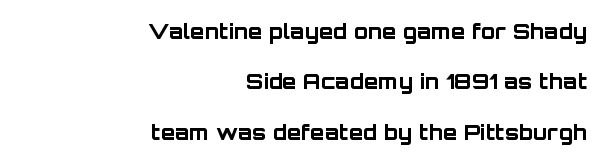
{"italic": "no", "bold": "yes", "underline": "no", "align": "right", "line_spacing": "loose", "line_spacing_ratio": 2.4, "letter_spacing": "normal", "letter_spacing_em": 0.0, "glyph_px": 21}
